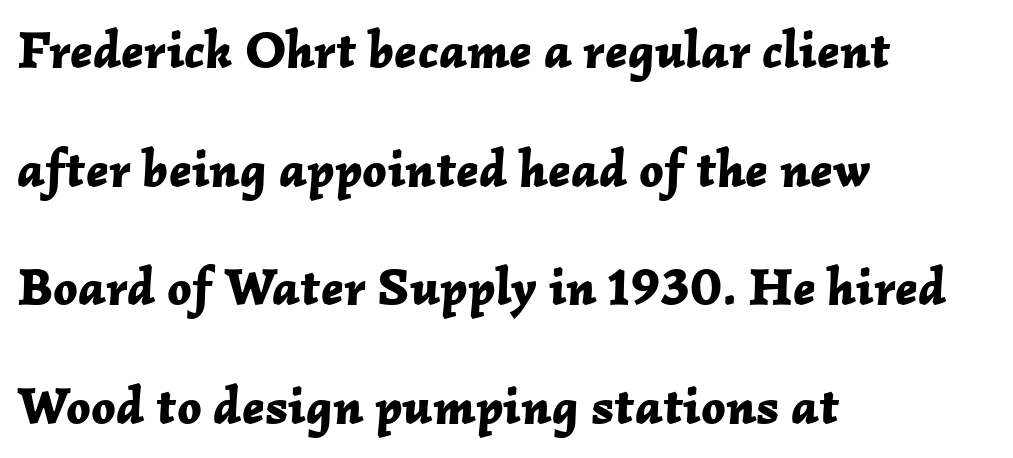
The image shows 53 px bold type, italic (leaning right); set left-aligned, loose line spacing (2.24x), normal letter spacing, not underlined; low stroke contrast and a medium x-height.
